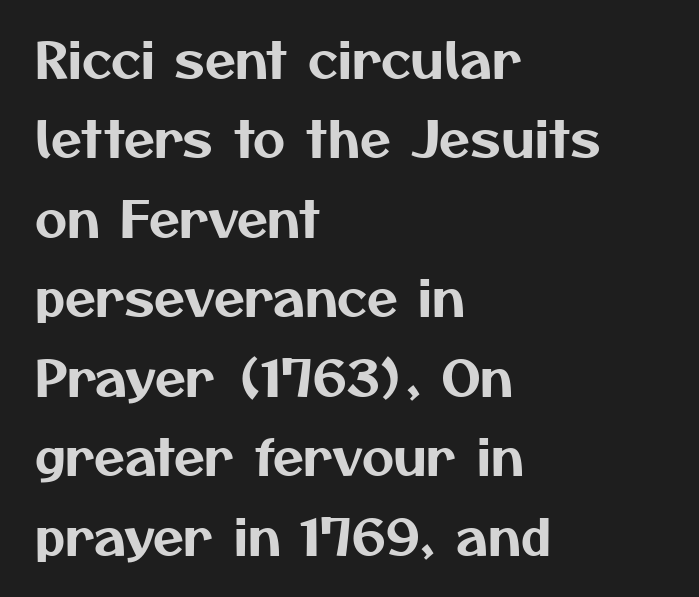
{"serif": "no", "width": "normal", "stroke_contrast": "medium", "x_height": "medium", "monospaced": "no", "underline": "no", "align": "left", "line_spacing": "normal", "line_spacing_ratio": 1.59, "letter_spacing": "normal", "letter_spacing_em": 0.0, "glyph_px": 50}
